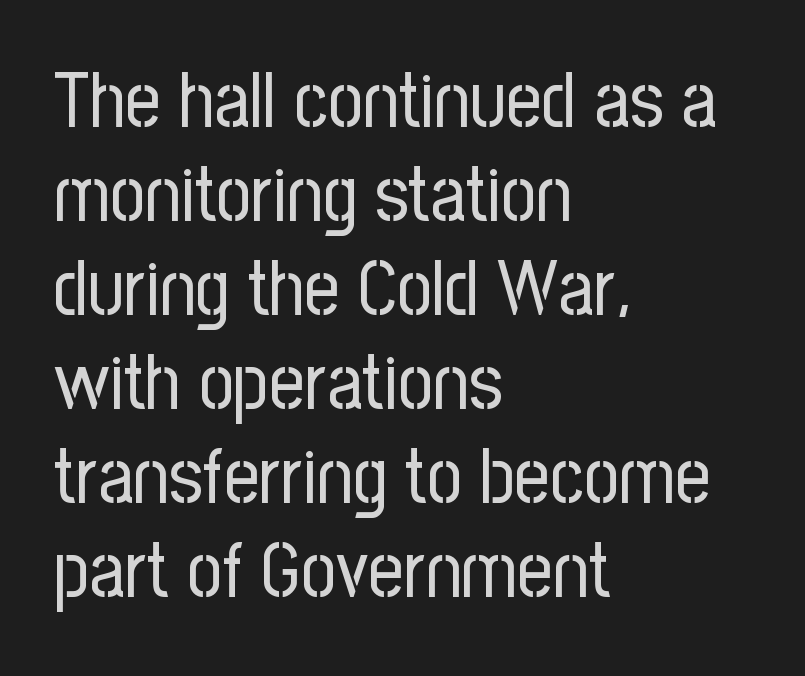
The image shows 77 px regular-weight, condensed sans-serif type, upright; set left-aligned, line spacing 1.22x, normal letter spacing, not underlined; low stroke contrast and a medium x-height.
